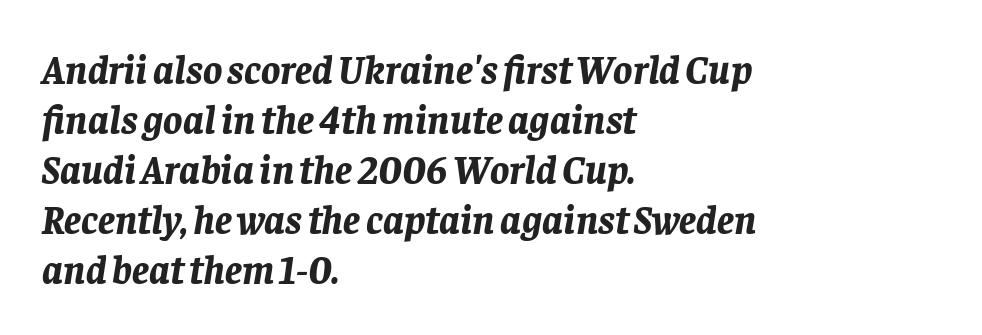
The image shows 40 px bold type, italic (leaning right); set left-aligned, normal line spacing (1.25x), normal letter spacing, not underlined; low stroke contrast and a large x-height.
